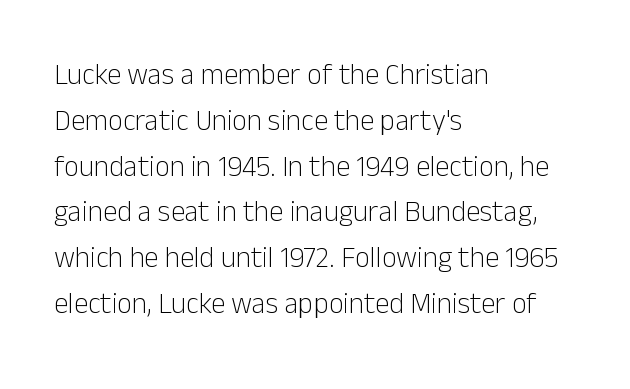
The image shows 29 px light sans-serif type, upright; set left-aligned, normal line spacing (1.58x), normal letter spacing, not underlined; low stroke contrast and a medium x-height.
